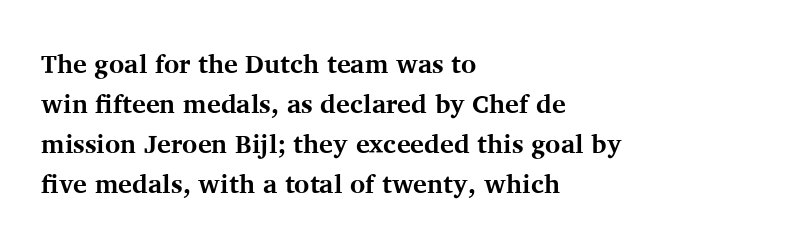
The image shows 26 px bold type, upright; set left-aligned, normal line spacing (1.54x), normal letter spacing, not underlined.
